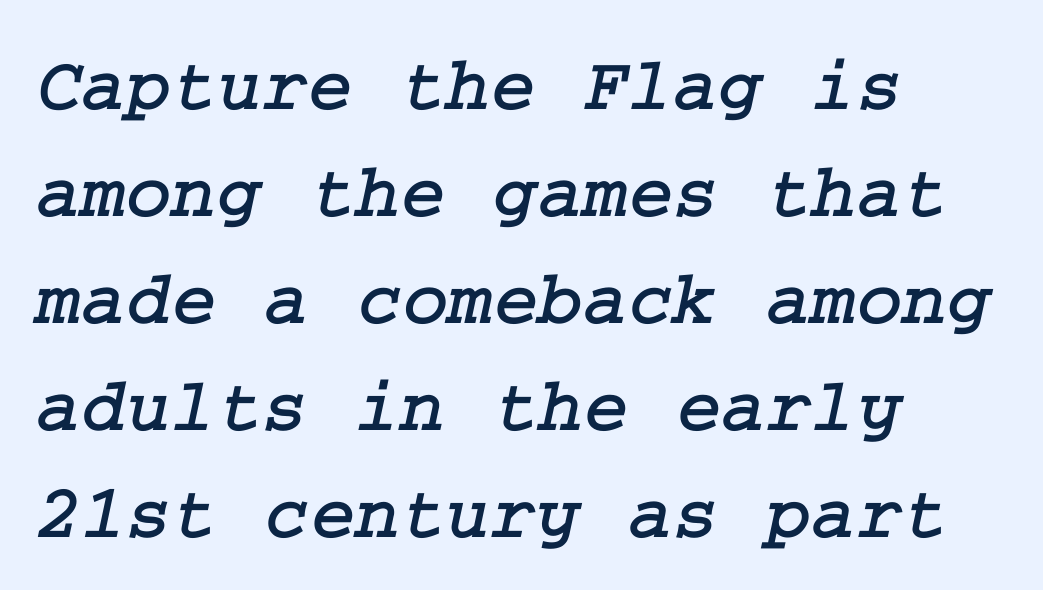
Q: Is the typeface a serif or a sans-serif typeface? A: Serif.
Q: Is the text underlined? A: No.
Q: How is the paragraph aligned? A: Left-aligned.
Q: Is the spacing between letters normal or unusually wide? A: Normal.
Q: Is the spacing between lines tight, normal or loose? A: Normal.
Q: Width (condensed, normal, or wide)? A: Normal.
Q: Stroke contrast? A: Low.
Q: x-height? A: Medium.
